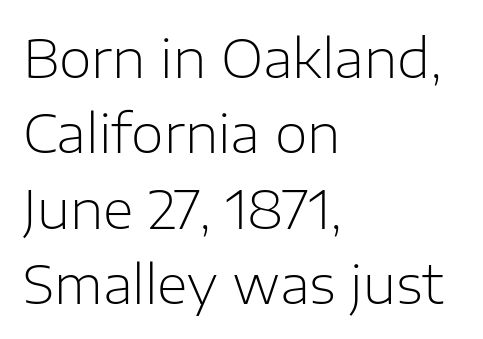
These lines are rendered in a variable-pitch font. Horizontally, the lines are justified to the leading edge only. The typeface chosen for these lines omits serifs. Lines of text with bare space underneath. Think standard paragraph weight, or any step lighter than that.
